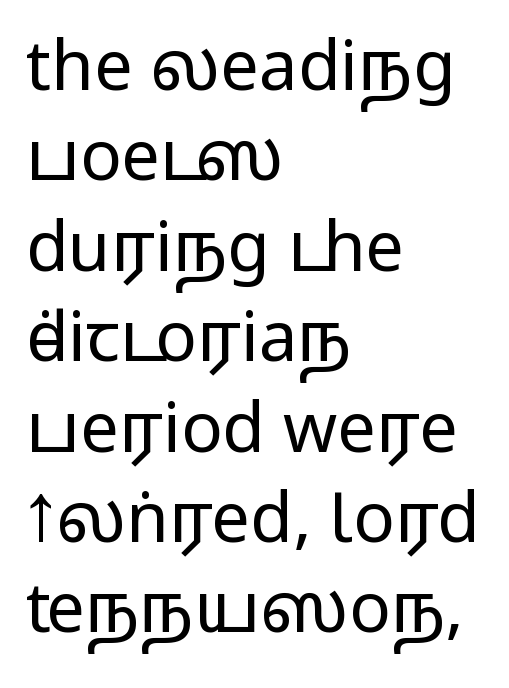
The image shows 69 px wide sans-serif type, upright; set left-aligned, normal line spacing (1.31x), normal letter spacing, not underlined; medium stroke contrast.
